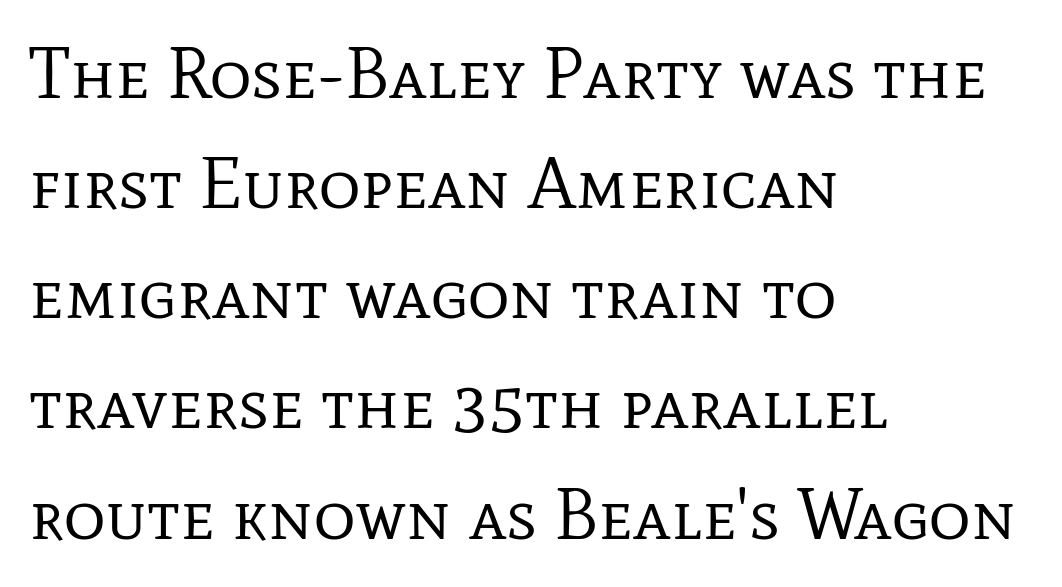
Q: Is the text bold? A: No.
Q: Is the text italic (slanted)? A: No, it is upright.
Q: Is the typeface a serif or a sans-serif typeface? A: Serif.
Q: Is the text underlined? A: No.
Q: How is the paragraph aligned? A: Left-aligned.
Q: Is the spacing between letters normal or unusually wide? A: Normal.
Q: Is the spacing between lines tight, normal or loose? A: Normal.
Q: Width (condensed, normal, or wide)? A: Normal.
Q: Stroke contrast? A: Low.
Q: x-height? A: Medium.
Q: Monospaced? A: No.
